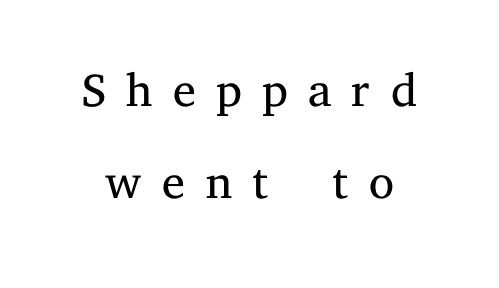
Q: Is the text bold? A: No.
Q: Is the text italic (slanted)? A: No, it is upright.
Q: Is the typeface a serif or a sans-serif typeface? A: Serif.
Q: Is the text underlined? A: No.
Q: How is the paragraph aligned? A: Centered.
Q: Is the spacing between letters normal or unusually wide? A: Unusually wide.
Q: Is the spacing between lines tight, normal or loose? A: Normal.
Q: Width (condensed, normal, or wide)? A: Normal.
Q: Stroke contrast? A: Medium.
Q: x-height? A: Medium.
Q: Monospaced? A: No.
